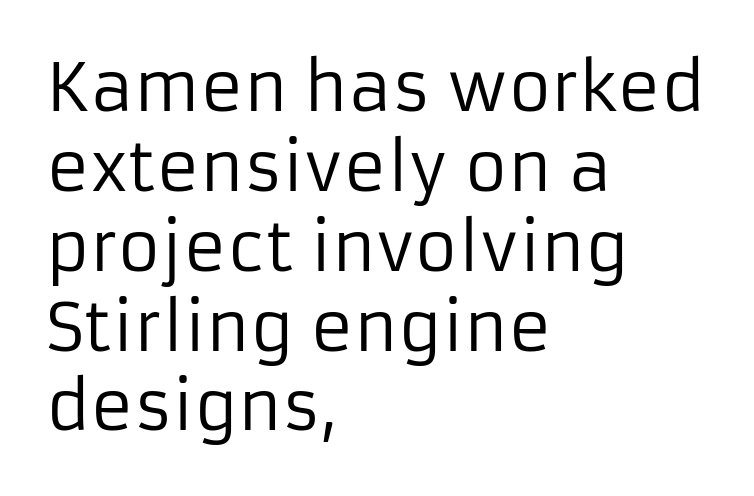
The image shows 66 px regular-weight sans-serif type, upright; set left-aligned, line spacing 1.21x, normal letter spacing, not underlined; low stroke contrast and a medium x-height.
